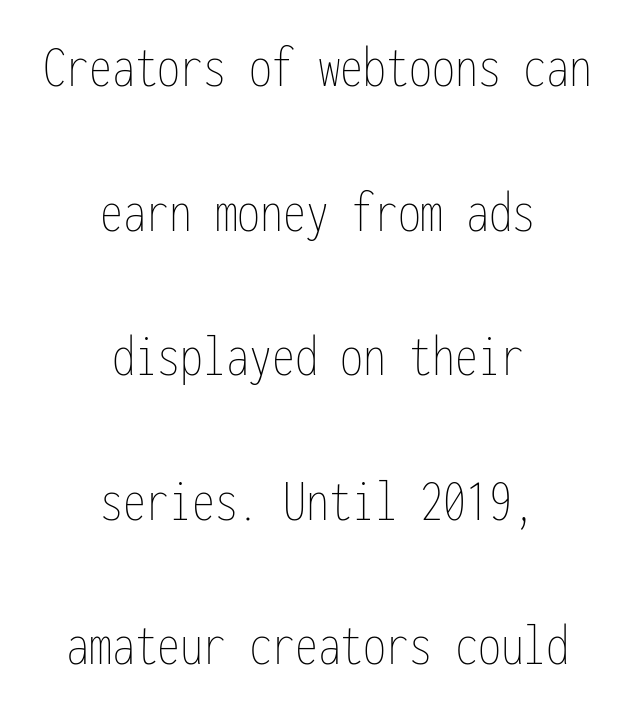
The image shows 61 px thin, condensed type, upright, monospaced; set centered, loose line spacing (2.37x), normal letter spacing, not underlined; low stroke contrast and a medium x-height.
